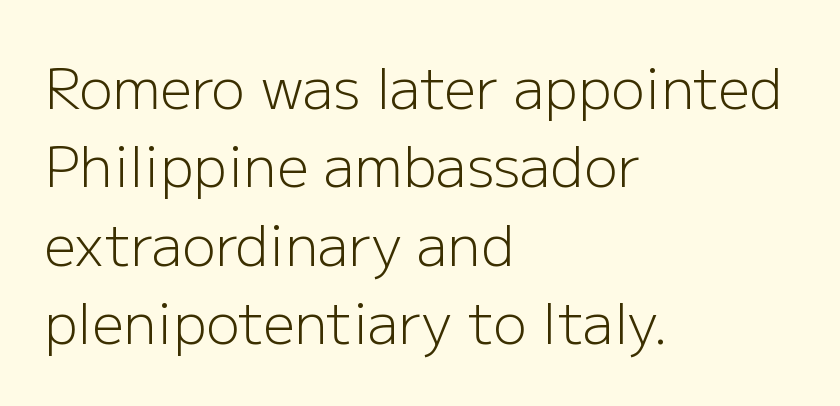
{"serif": "no", "italic": "no", "bold": "no", "weight": "light", "width": "normal", "stroke_contrast": "low", "x_height": "medium", "monospaced": "no", "underline": "no", "align": "left", "line_spacing": "normal", "line_spacing_ratio": 1.4, "letter_spacing": "normal", "letter_spacing_em": 0.0, "glyph_px": 56}
